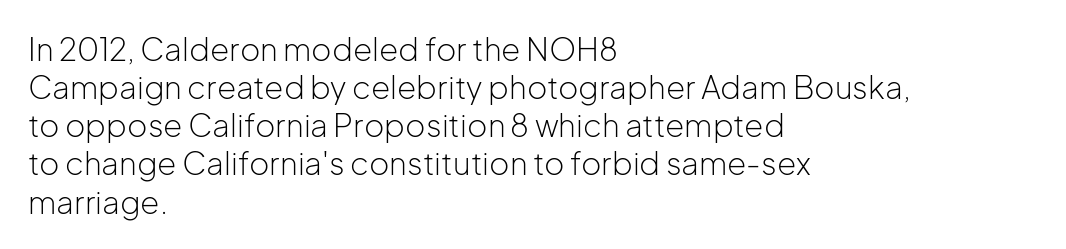
The image shows 31 px light sans-serif type, upright; set left-aligned, line spacing 1.23x, normal letter spacing, not underlined; low stroke contrast and a medium x-height.
